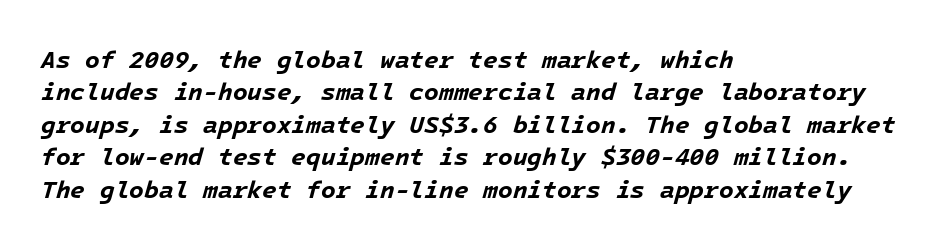
{"italic": "yes", "lean": "right", "slant_degrees": 16, "bold": "yes", "underline": "no", "align": "left", "line_spacing": "normal", "line_spacing_ratio": 1.35, "letter_spacing": "normal", "letter_spacing_em": 0.0, "glyph_px": 24}
